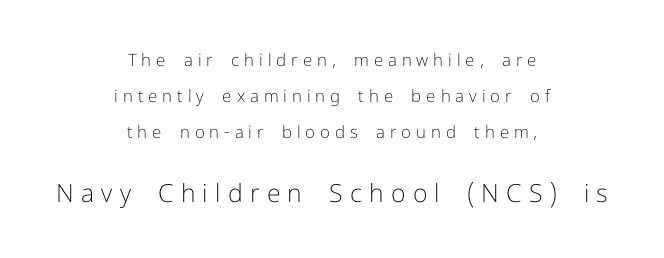
The image shows 25 px text type, upright; set centered, loose line spacing (2.12x), unusually wide letter spacing (+0.29 em), not underlined; the second (bottom) block is 1.47x larger.
